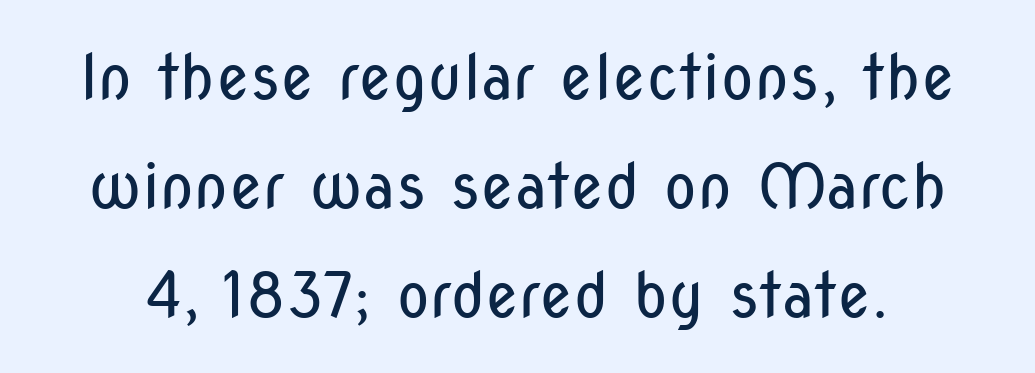
The image shows 62 px regular-weight, condensed sans-serif type, upright; set line spacing 1.76x, normal letter spacing, not underlined; low stroke contrast and a medium x-height.
